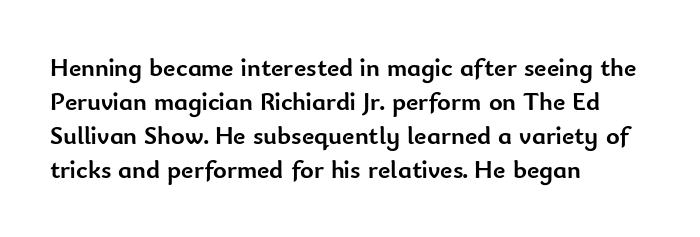
The image shows 26 px bold type, upright; set left-aligned, normal line spacing (1.31x), normal letter spacing, not underlined.
